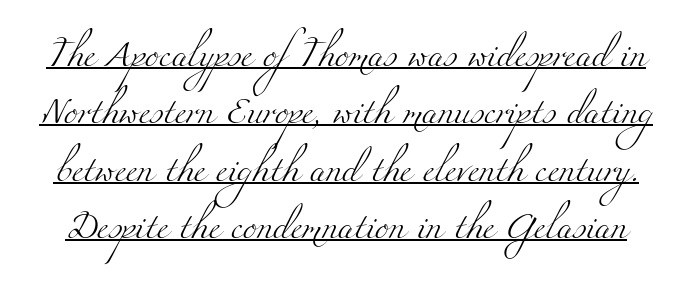
{"bold": "no", "underline": "yes", "line_spacing": "loose", "line_spacing_ratio": 2.21, "letter_spacing": "normal", "letter_spacing_em": 0.0, "glyph_px": 26}
